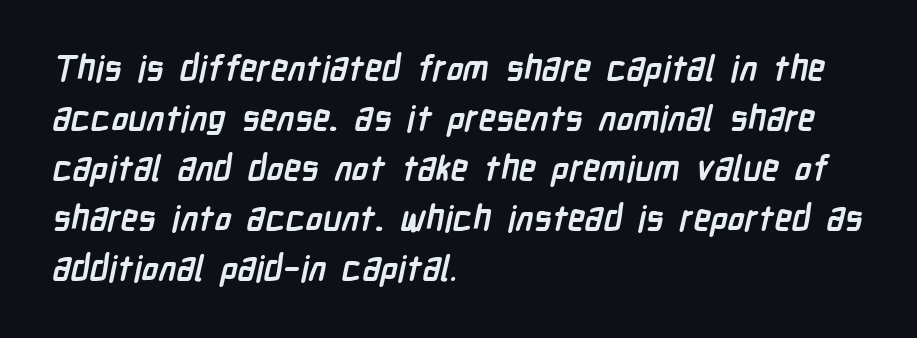
Q: Is the text bold? A: Yes.
Q: Is the typeface a serif or a sans-serif typeface? A: Sans-serif.
Q: Is the text underlined? A: No.
Q: How is the paragraph aligned? A: Left-aligned.
Q: Is the spacing between letters normal or unusually wide? A: Normal.
Q: Is the spacing between lines tight, normal or loose? A: Normal.
Q: Width (condensed, normal, or wide)? A: Condensed.
Q: Stroke contrast? A: Low.
Q: x-height? A: Medium.
Q: Monospaced? A: No.
